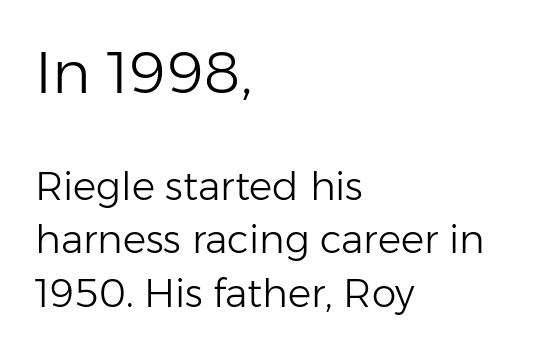
Does the type have serifs? No, each stem ends abruptly. Spacing between characters is what you'd get straight out of the box. Bigger letters appear in the top chunk; the bottom chunk is reduced. The string is rendered with underlining switched off. Note the varied advance widths — an 'i' is clearly narrower than an 'm'.
